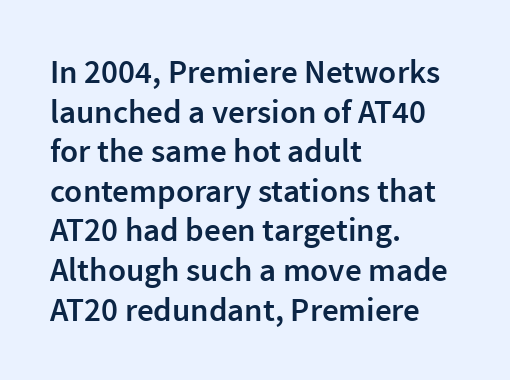
{"serif": "no", "italic": "no", "bold": "semi", "weight": "semibold", "width": "normal", "x_height": "medium", "monospaced": "no", "underline": "no", "align": "left", "line_spacing_ratio": 1.2, "letter_spacing": "normal", "letter_spacing_em": 0.0, "glyph_px": 33}
